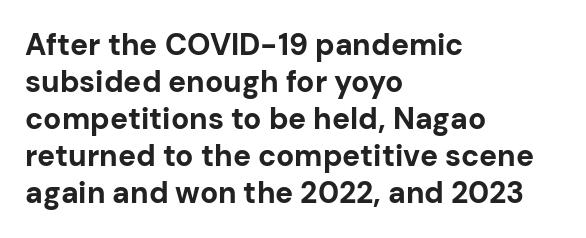
{"serif": "no", "italic": "no", "bold": "yes", "weight": "bold", "width": "normal", "stroke_contrast": "low", "x_height": "medium", "monospaced": "no", "underline": "no", "align": "left", "line_spacing_ratio": 1.23, "letter_spacing": "normal", "letter_spacing_em": 0.0, "glyph_px": 30}
